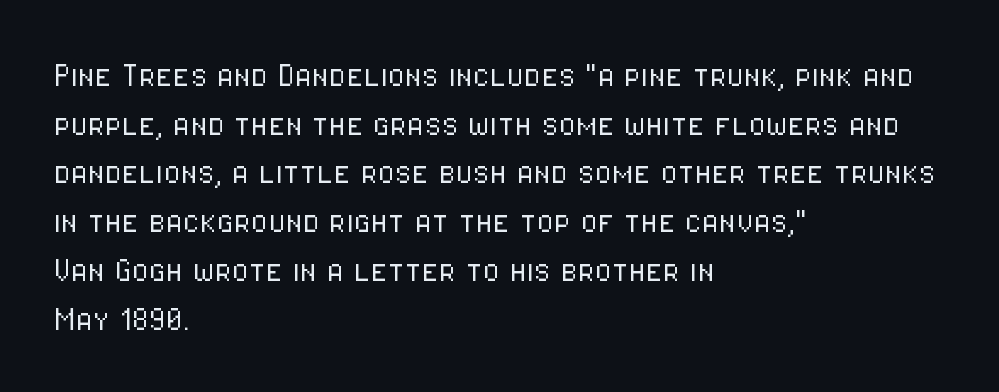
The image shows 39 px light, condensed sans-serif type, upright; set left-aligned, normal line spacing (1.25x), normal letter spacing, not underlined; low stroke contrast and a medium x-height.
